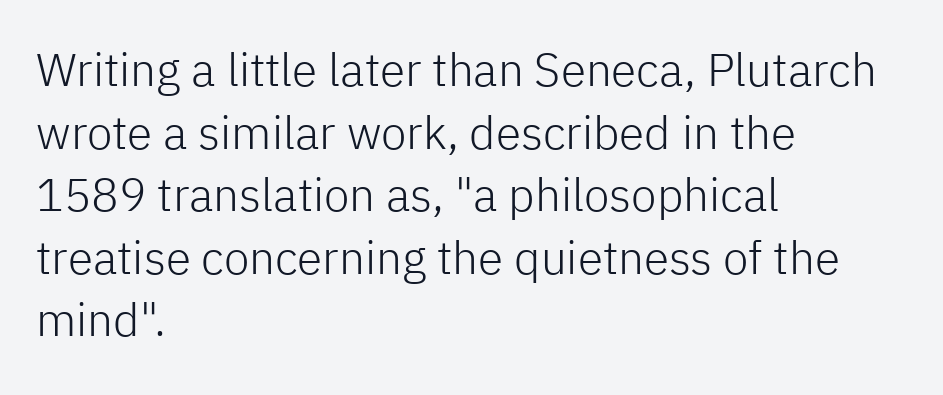
Q: Is the text bold? A: No.
Q: Is the text italic (slanted)? A: No, it is upright.
Q: Is the typeface a serif or a sans-serif typeface? A: Sans-serif.
Q: Is the text underlined? A: No.
Q: How is the paragraph aligned? A: Left-aligned.
Q: Is the spacing between letters normal or unusually wide? A: Normal.
Q: Is the spacing between lines tight, normal or loose? A: Normal.
Q: Width (condensed, normal, or wide)? A: Normal.
Q: Stroke contrast? A: Low.
Q: x-height? A: Medium.
Q: Monospaced? A: No.
